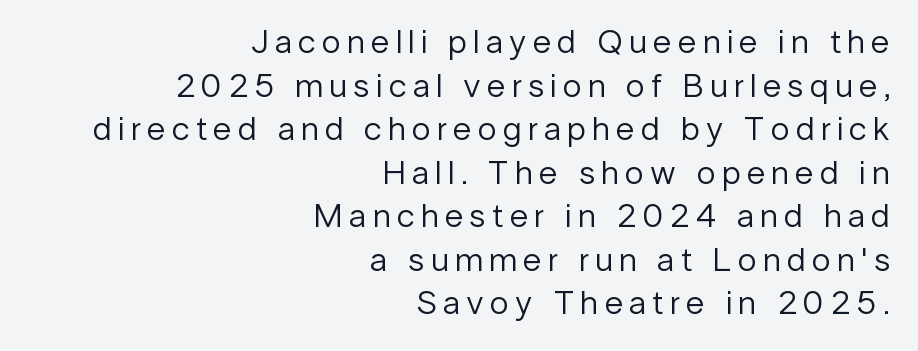
{"serif": "no", "italic": "no", "bold": "no", "weight": "regular", "width": "normal", "stroke_contrast": "low", "x_height": "medium", "monospaced": "no", "underline": "no", "align": "right", "line_spacing": "normal", "line_spacing_ratio": 1.28, "glyph_px": 34}
